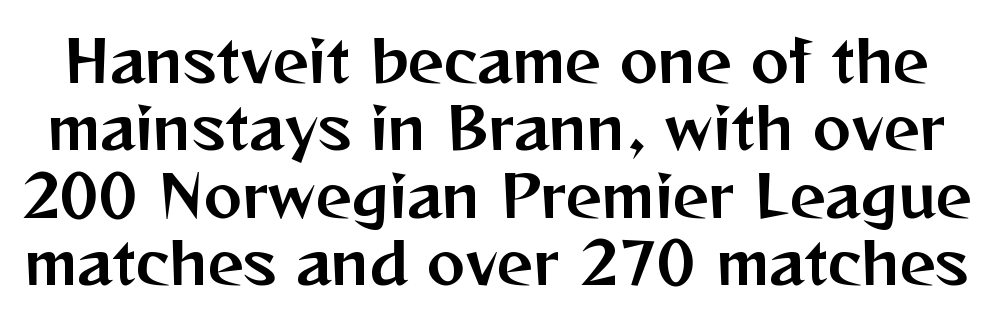
Words float on clear page, feet unadorned. You can tell from the bare stems that sans-serif type was used. Letter spacing: default. Is this a fixed-width face? No — the glyphs have proportional, varying widths.
